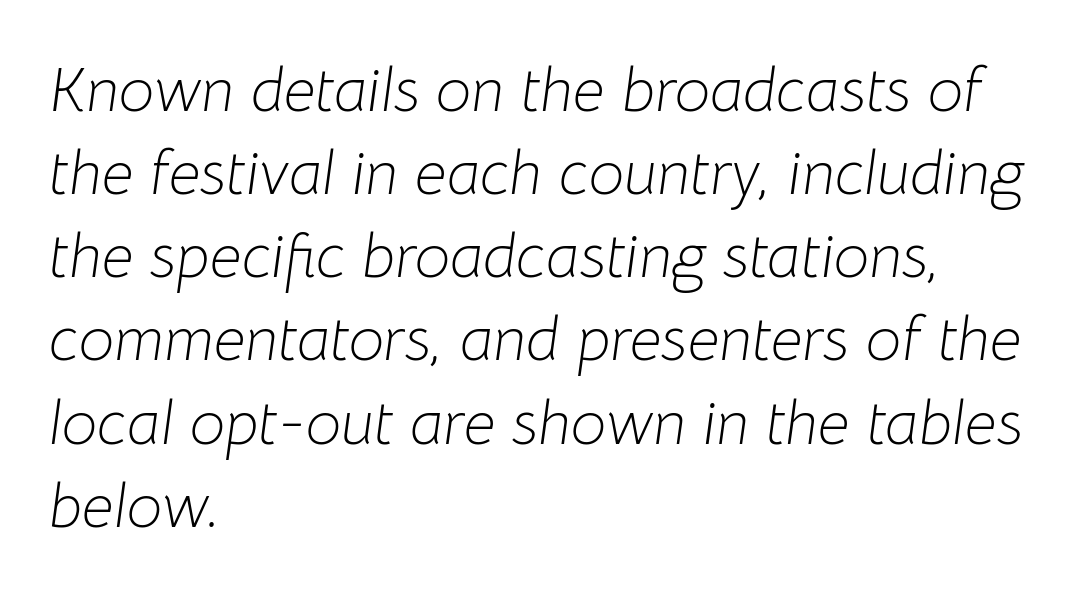
Q: Is the text bold? A: No.
Q: Is the text italic (slanted)? A: Yes, it leans right by about 8 degrees.
Q: Is the text underlined? A: No.
Q: How is the paragraph aligned? A: Left-aligned.
Q: Is the spacing between letters normal or unusually wide? A: Normal.
Q: Is the spacing between lines tight, normal or loose? A: Normal.
Q: Width (condensed, normal, or wide)? A: Normal.
Q: Stroke contrast? A: Low.
Q: x-height? A: Medium.
Q: Monospaced? A: No.
